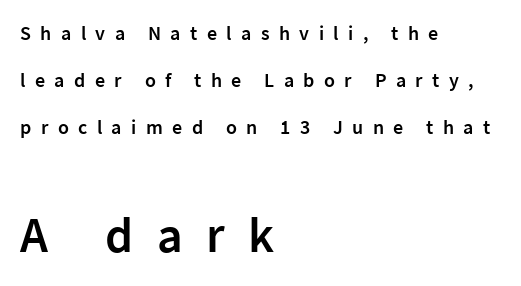
This is the regular roman posture of the typeface. Loosely led — the rows are spread out. The paragraph shown leans on its left margin. I'd call this a sans setting — the letters go barefoot. These lines are rendered in a variable-pitch font.
